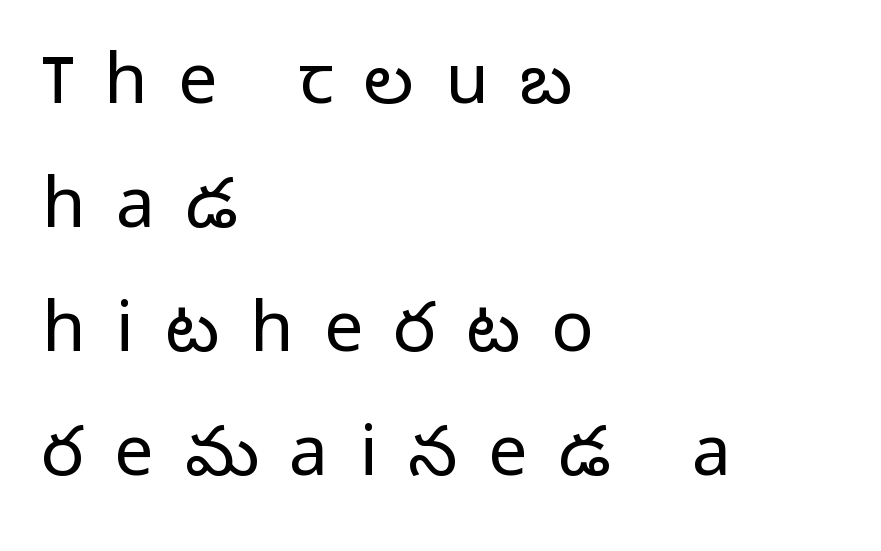
Leftover space on each line is placed entirely after the last word. The specimen omits any rule beneath the text block's lines. Is the type heavy? It reads as light-to-regular instead. Short note: letters widely spaced.
